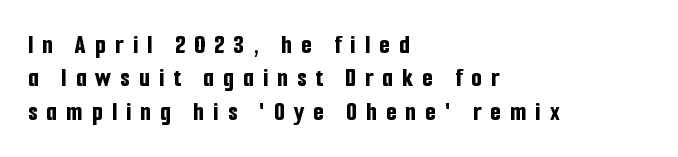
Q: Is the text bold? A: Yes.
Q: Is the text italic (slanted)? A: No, it is upright.
Q: Is the text underlined? A: No.
Q: How is the paragraph aligned? A: Left-aligned.
Q: Is the spacing between letters normal or unusually wide? A: Unusually wide.
